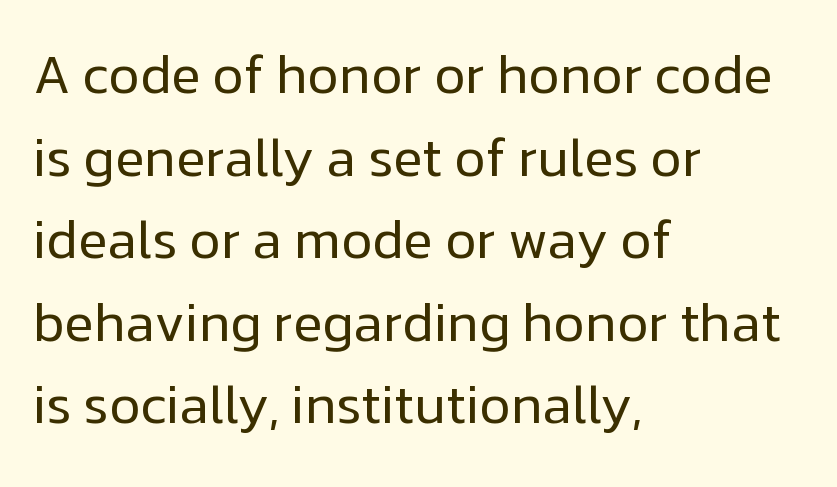
The image shows 54 px regular-weight sans-serif type, upright; set left-aligned, normal line spacing (1.53x), normal letter spacing, not underlined; low stroke contrast and a medium x-height.
